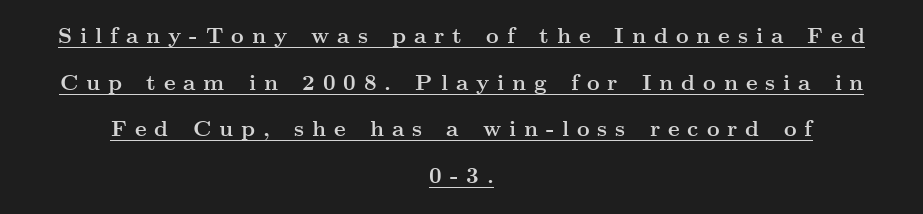
Q: Is the text bold? A: Yes.
Q: Is the text italic (slanted)? A: No, it is upright.
Q: Is the text underlined? A: Yes.
Q: How is the paragraph aligned? A: Centered.
Q: Is the spacing between letters normal or unusually wide? A: Unusually wide.
Q: Is the spacing between lines tight, normal or loose? A: Loose.
